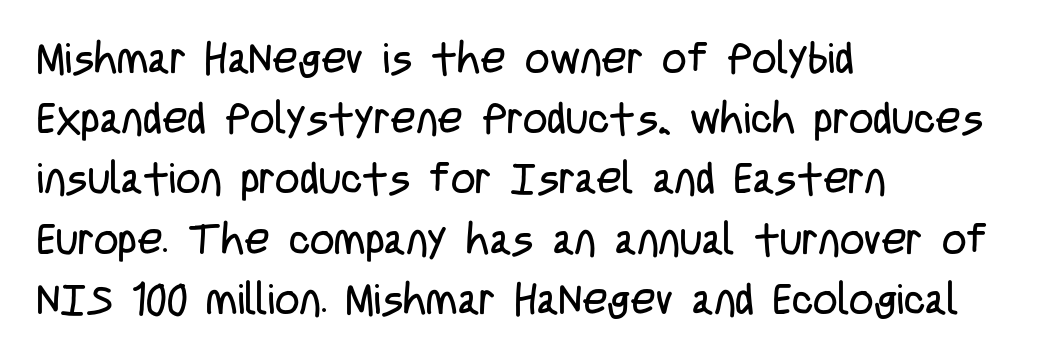
What's the leading like? Ordinary, nothing unusual. Clear beneath every line of the passage. A classic flush-left, rag-right setting is used for this passage. A light-to-regular cut is what we see here. Varying glyph widths throughout — classic text-font behaviour. No extra tracking has been applied to these lines.
